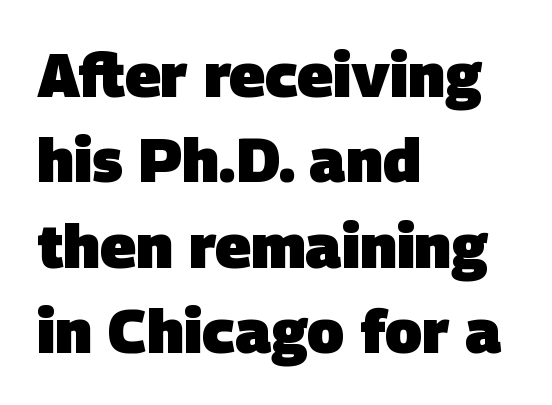
Q: Is the text bold? A: Yes.
Q: Is the typeface a serif or a sans-serif typeface? A: Sans-serif.
Q: Is the text underlined? A: No.
Q: How is the paragraph aligned? A: Left-aligned.
Q: Is the spacing between letters normal or unusually wide? A: Normal.
Q: Is the spacing between lines tight, normal or loose? A: Normal.
Q: Width (condensed, normal, or wide)? A: Normal.
Q: Stroke contrast? A: Low.
Q: x-height? A: Large.
Q: Monospaced? A: No.
